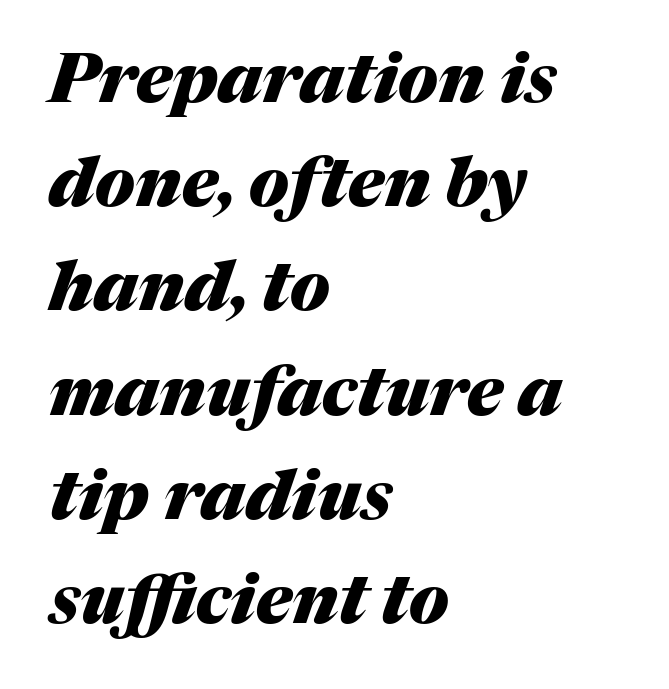
Casual observation: everything's shoved over to the left. This rendering features lettering with no underline. Normally led — the rows are evenly, conventionally spaced. You could not count columns in this text — the font is proportionally spaced. When letters slant like this, we call the style italic. Characters follow at the spacing the type designer built in.
